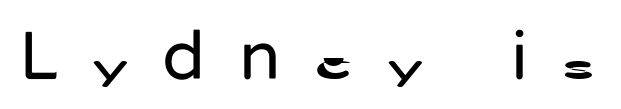
Spacing between characters has been opened up far beyond the box default. Each letter's strokes conclude bluntly, with no projecting serifs. Each letter keeps its own natural width here, so spacing adapts to shape. Is this a heavy cut? Hardly; it is regular or lighter. This rendering features lettering with no underline.
